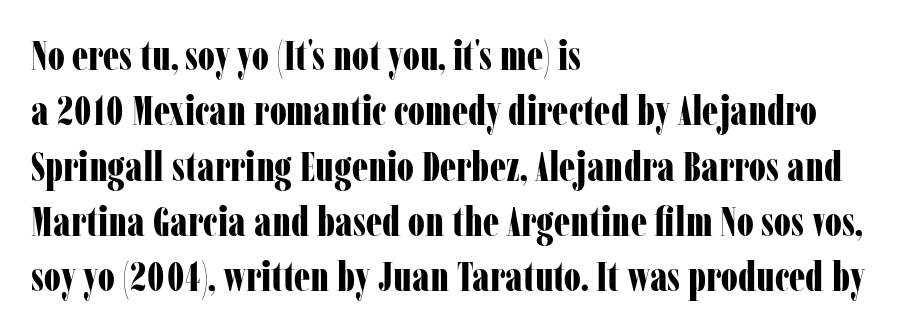
The image shows 41 px bold, condensed serif type, upright; set left-aligned, normal line spacing (1.35x), normal letter spacing, not underlined; low stroke contrast and a medium x-height.
